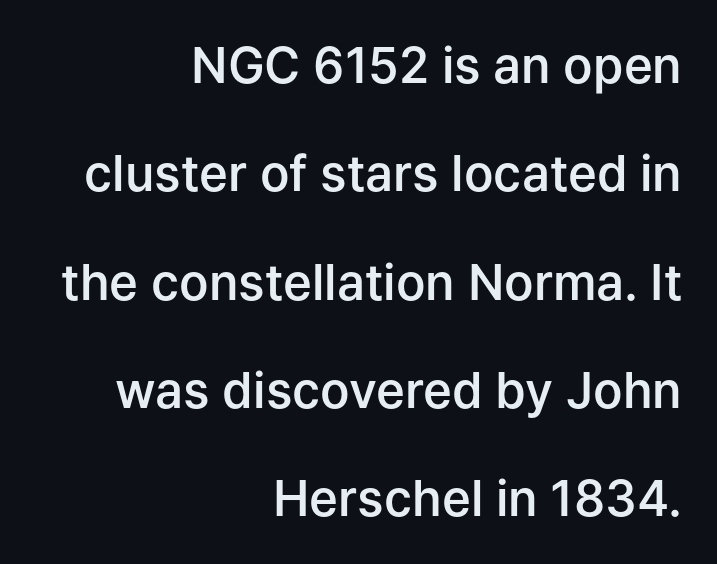
The image shows 49 px semibold sans-serif type, upright; set right-aligned, loose line spacing (2.21x), normal letter spacing, not underlined; low stroke contrast and a medium x-height.
